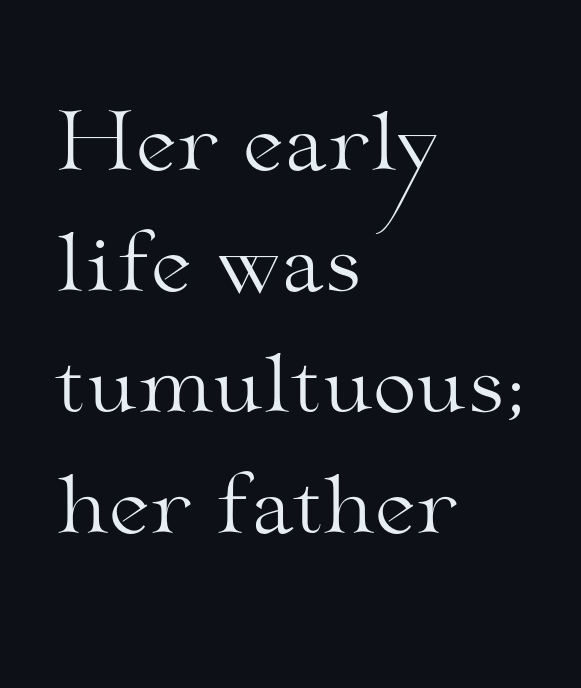
{"serif": "yes", "italic": "no", "bold": "no", "weight": "light", "width": "wide", "stroke_contrast": "medium", "x_height": "small", "monospaced": "no", "underline": "no", "align": "left", "line_spacing": "normal", "line_spacing_ratio": 1.53, "letter_spacing": "normal", "letter_spacing_em": 0.0, "glyph_px": 79}
